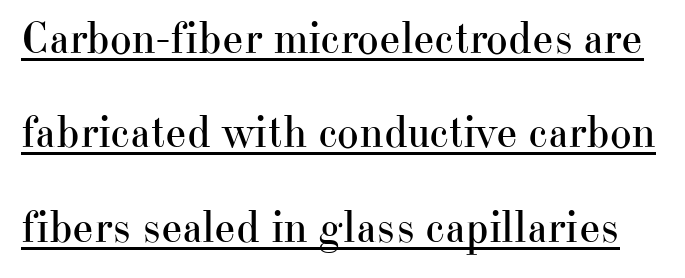
The font's upright variant was chosen for this text. Stroke terminals: seriffed. The weight would be labelled regular, book, light, or lighter still. Notice how a bar underscores the lettering throughout. These lines are rendered in a variable-pitch font. Tracking here is standard; glyphs follow each other at the usual distance.
